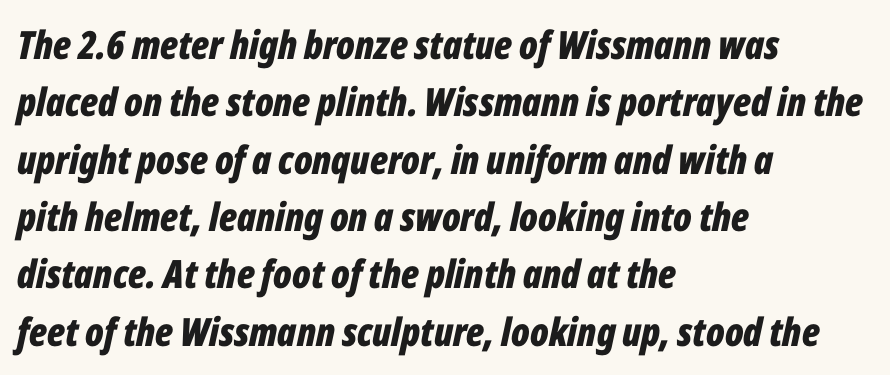
The image shows 39 px bold, condensed type, italic (leaning right); set left-aligned, normal line spacing (1.47x), normal letter spacing, not underlined; low stroke contrast and a medium x-height.
